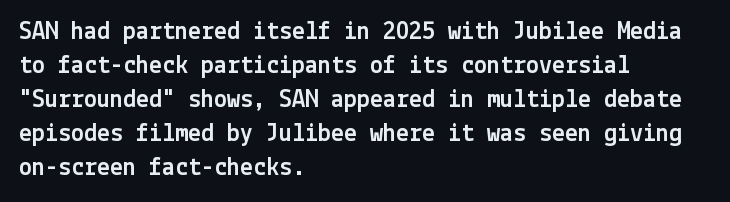
The passage is arranged the way most books set body copy — flush left. This is roman type, the default non-slanted kind. The rows are spaced the way most documents space them. The letterforms sit shoulder to shoulder at normal distance. Honestly, there is no underline to notice here at all.
